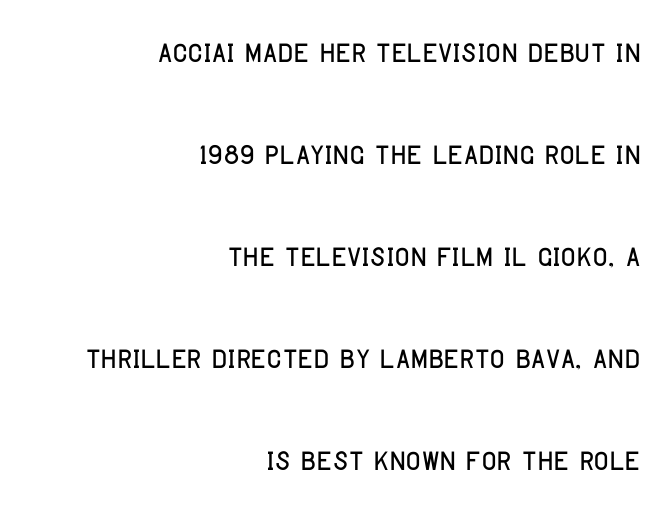
{"serif": "no", "italic": "no", "width": "condensed", "stroke_contrast": "low", "x_height": "large", "monospaced": "no", "underline": "no", "align": "right", "line_spacing": "loose", "line_spacing_ratio": 2.49, "letter_spacing": "normal", "letter_spacing_em": 0.0, "glyph_px": 41}
